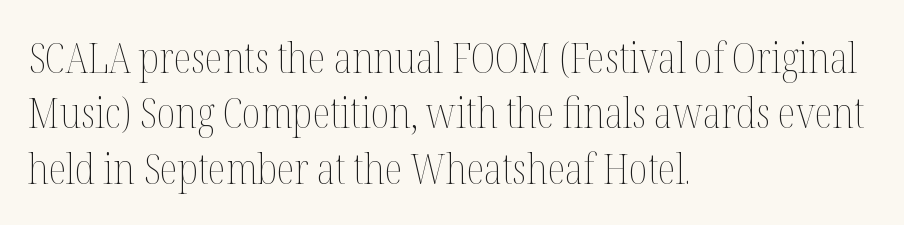
Q: Is the text bold? A: No.
Q: Is the text italic (slanted)? A: No, it is upright.
Q: Is the text underlined? A: No.
Q: How is the paragraph aligned? A: Left-aligned.
Q: Is the spacing between letters normal or unusually wide? A: Normal.
Q: Is the spacing between lines tight, normal or loose? A: Normal.
Q: Width (condensed, normal, or wide)? A: Condensed.
Q: Stroke contrast? A: Medium.
Q: x-height? A: Medium.
Q: Monospaced? A: No.
